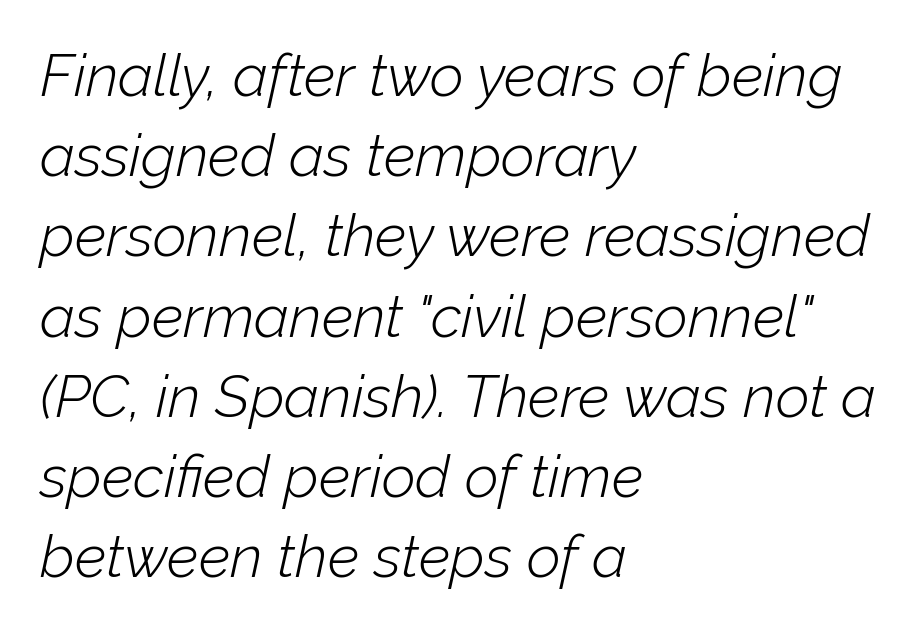
{"italic": "yes", "lean": "right", "slant_degrees": 12, "bold": "no", "weight": "light", "width": "normal", "stroke_contrast": "low", "x_height": "medium", "monospaced": "no", "underline": "no", "align": "left", "line_spacing": "normal", "line_spacing_ratio": 1.36, "letter_spacing": "normal", "letter_spacing_em": 0.0, "glyph_px": 59}
